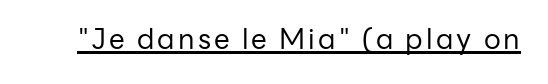
{"serif": "no", "italic": "no", "bold": "no", "weight": "regular", "width": "normal", "stroke_contrast": "low", "x_height": "medium", "monospaced": "no", "underline": "yes", "glyph_px": 28}
